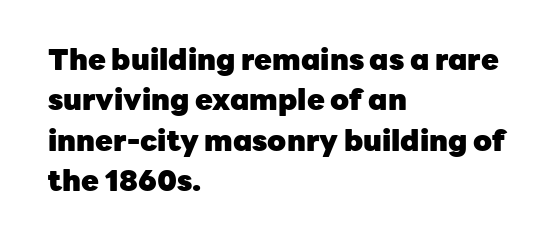
Tall strokes in this sample are plumb rather than angled. Do the characters align in a grid? No, the font is proportional. In terms of leading, this rendering sits right in the middle. Check under the words: just untouched page.
